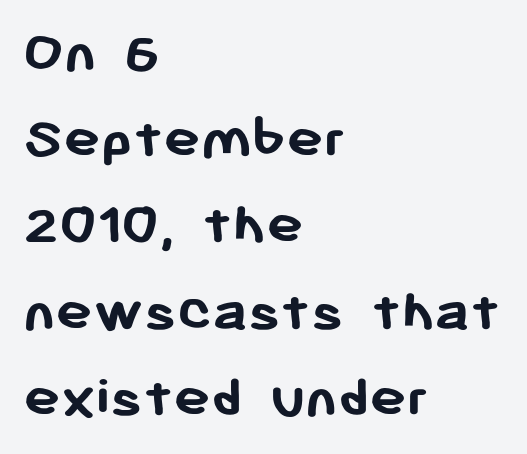
The image shows 62 px semibold sans-serif type, upright; set left-aligned, normal line spacing (1.39x), normal letter spacing, not underlined; low stroke contrast and a medium x-height.
